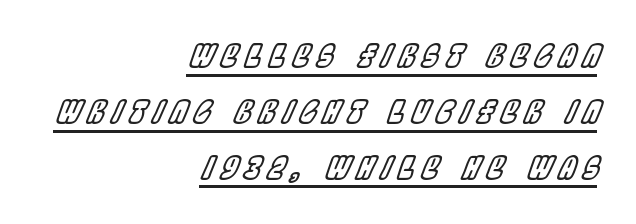
The image shows 31 px condensed type, italic (leaning right); set right-aligned, line spacing 1.8x, unusually wide letter spacing (+0.21 em), underlined; a large x-height.
